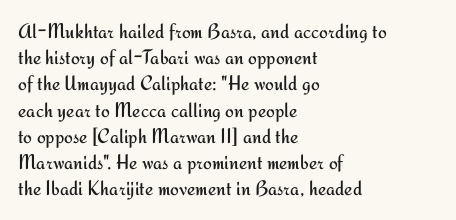
{"italic": "no", "bold": "no", "underline": "no", "align": "left", "line_spacing": "normal", "line_spacing_ratio": 1.25, "letter_spacing": "normal", "letter_spacing_em": 0.0, "glyph_px": 21}
